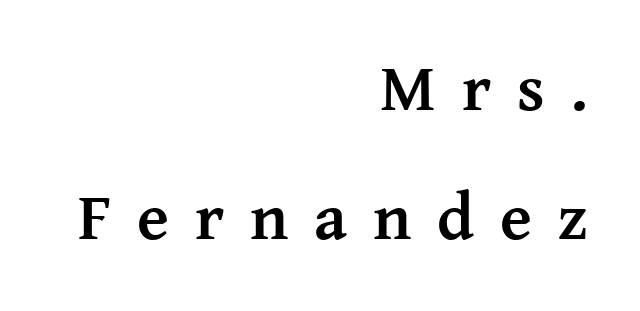
In terms of letterform style, serifs are clearly present. Note the varied advance widths — an 'i' is clearly narrower than an 'm'. This is heavy type, rendered in bold. The specimen reads as upright at a glance. Only glyphs here, with clear space below each row.
